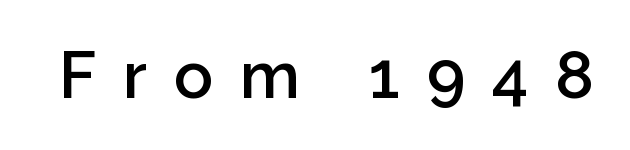
The rendering uses natural spacing where letterforms have individual widths. These lines are composed in type without serifs. Slightly chunky letters — semibold, I'd say, not full bold. Style check: upright.
